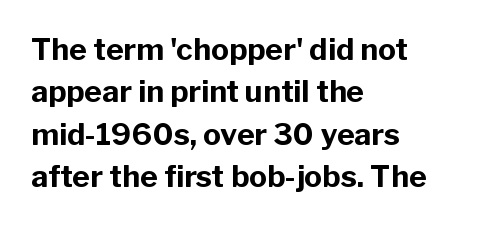
The image shows 30 px bold sans-serif type, upright; set left-aligned, normal line spacing (1.41x), normal letter spacing, not underlined; low stroke contrast and a medium x-height.
